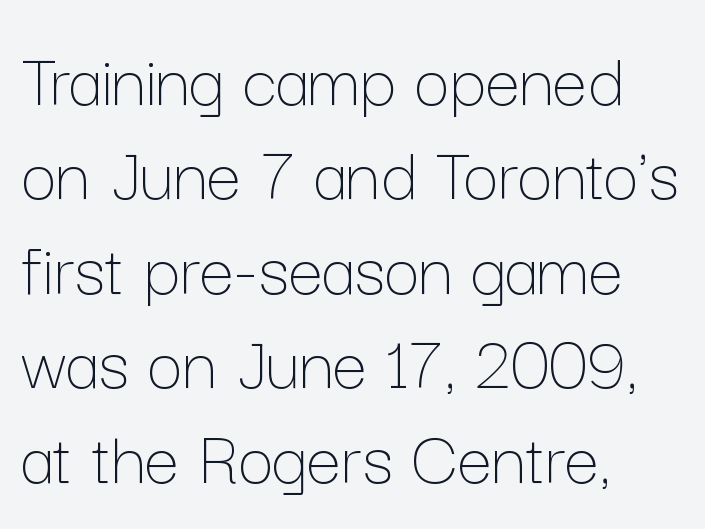
{"italic": "no", "bold": "no", "weight": "thin", "width": "normal", "stroke_contrast": "low", "x_height": "medium", "monospaced": "no", "underline": "no", "align": "left", "line_spacing_ratio": 1.21, "letter_spacing": "normal", "letter_spacing_em": 0.0, "glyph_px": 78}
